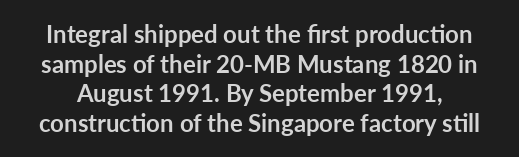
Every character sits straight up, as roman type does. How heavy is the stroke? Heavy — this is a bold. Does extra space separate the letters? No, they use regular spacing. Type without underlining.
